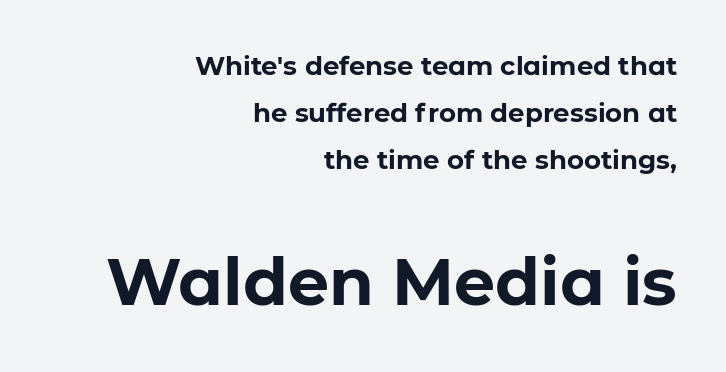
Lines of text with bare space underneath. What weight is shown? A full bold with thick strokes. Between one letter and the next there's only the usual sliver of space. The rendering uses natural spacing where letterforms have individual widths. The composition opens small and finishes big. Leftover space on each line is placed entirely before the opening word.
